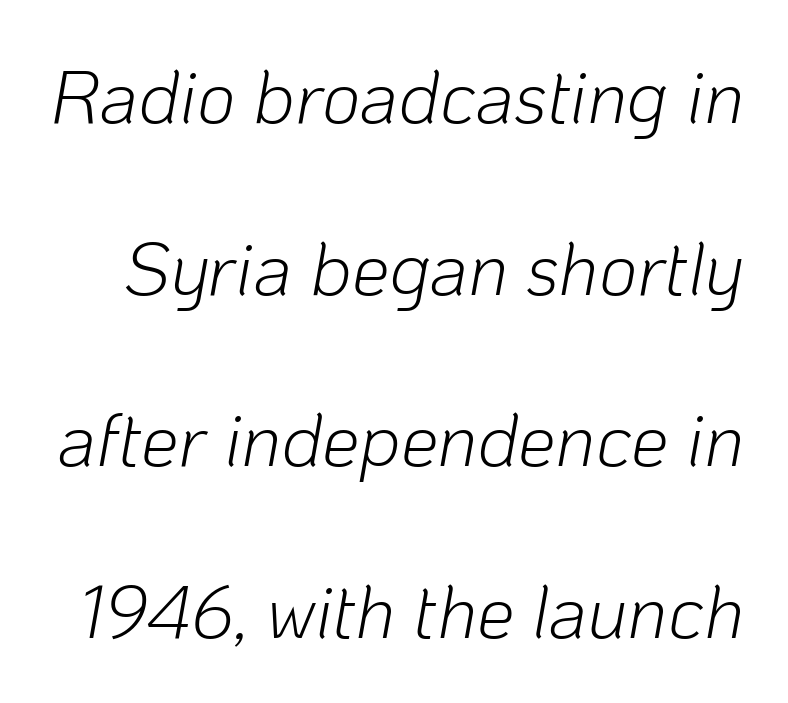
Q: Is the text bold? A: No.
Q: Is the text italic (slanted)? A: Yes, it leans right by about 10 degrees.
Q: Is the text underlined? A: No.
Q: Is the spacing between letters normal or unusually wide? A: Normal.
Q: Is the spacing between lines tight, normal or loose? A: Loose.
Q: Width (condensed, normal, or wide)? A: Normal.
Q: Stroke contrast? A: Low.
Q: x-height? A: Medium.
Q: Monospaced? A: No.
